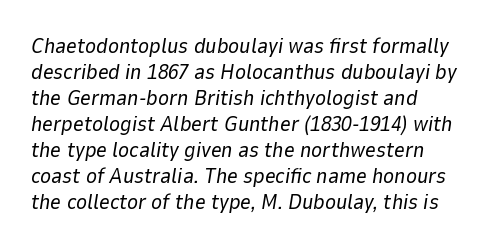
The text carries the slant typical of an italic or oblique font. The face used here is rendered with its standard letterfit. The text block is weighted toward the left margin, trailing off unevenly rightward. The baseline area is clear.
